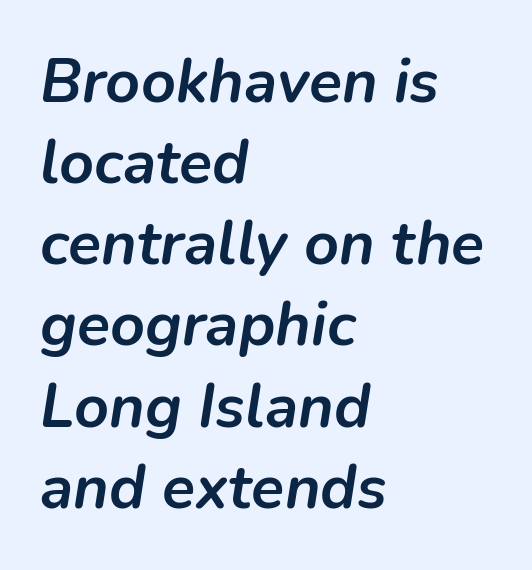
The image shows 61 px semibold type, italic (leaning right); set left-aligned, normal line spacing (1.33x), normal letter spacing, not underlined; low stroke contrast and a medium x-height.
